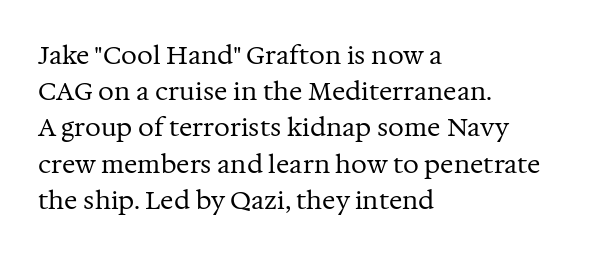
The image shows 25 px text type, upright; set left-aligned, normal line spacing (1.45x), normal letter spacing, not underlined.
